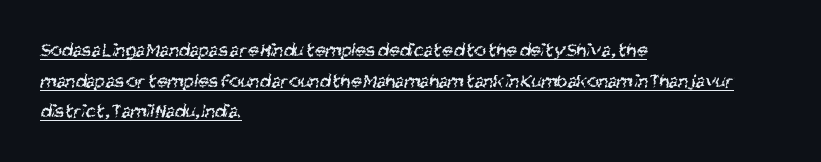
A typographer would call this underscored text. Summary of vertical rhythm: regular, with standard interline spacing. These lines keep a tight, regular rhythm from letter to letter. Every row of glyphs begins at an identical x-position on the left.
